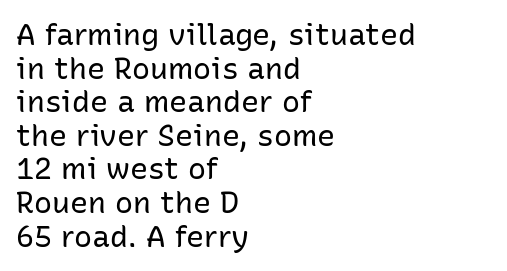
{"serif": "no", "italic": "no", "bold": "no", "weight": "regular", "width": "normal", "stroke_contrast": "low", "x_height": "medium", "monospaced": "no", "underline": "no", "align": "left", "line_spacing": "tight", "line_spacing_ratio": 1.12, "letter_spacing": "normal", "letter_spacing_em": 0.0, "glyph_px": 30}
